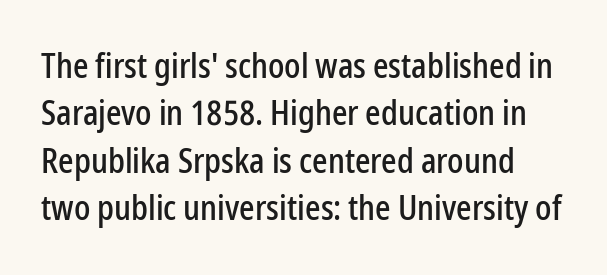
Nothing unusual about the tracking: characters are spaced as the font intends. Plain, unruled lines of type. The lettering stays uniformly vertical, giving the passage a roman look. This sample uses a sans-serif face. The lines sit at an ordinary, default distance from one another.
